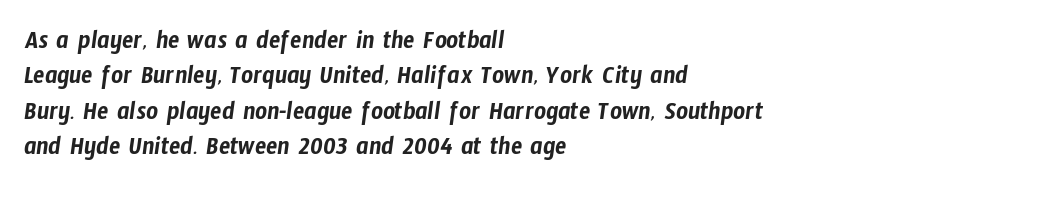
A clean baseline with only descenders dipping below it. These lines are set flush left with a ragged right edge. The rendering uses a moderate line-height, typical for paragraphs. The line texture is even and compact thanks to regular tracking.
